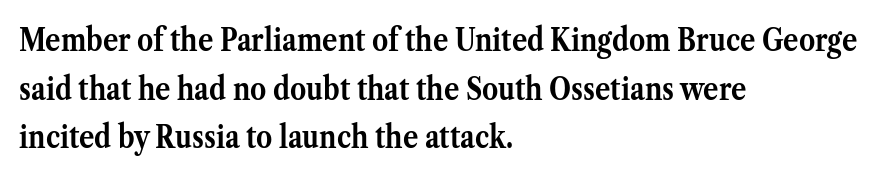
Q: Is the text bold? A: Yes.
Q: Is the text italic (slanted)? A: No, it is upright.
Q: Is the typeface a serif or a sans-serif typeface? A: Serif.
Q: Is the text underlined? A: No.
Q: How is the paragraph aligned? A: Left-aligned.
Q: Is the spacing between letters normal or unusually wide? A: Normal.
Q: Is the spacing between lines tight, normal or loose? A: Normal.
Q: Width (condensed, normal, or wide)? A: Normal.
Q: Stroke contrast? A: Medium.
Q: x-height? A: Medium.
Q: Monospaced? A: No.
